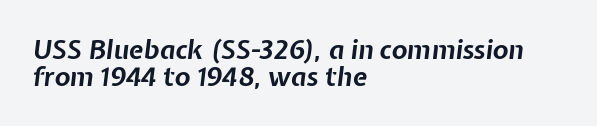
The image shows 26 px bold type, italic (leaning right); set left-aligned, tight line spacing (1.03x), normal letter spacing, not underlined.
